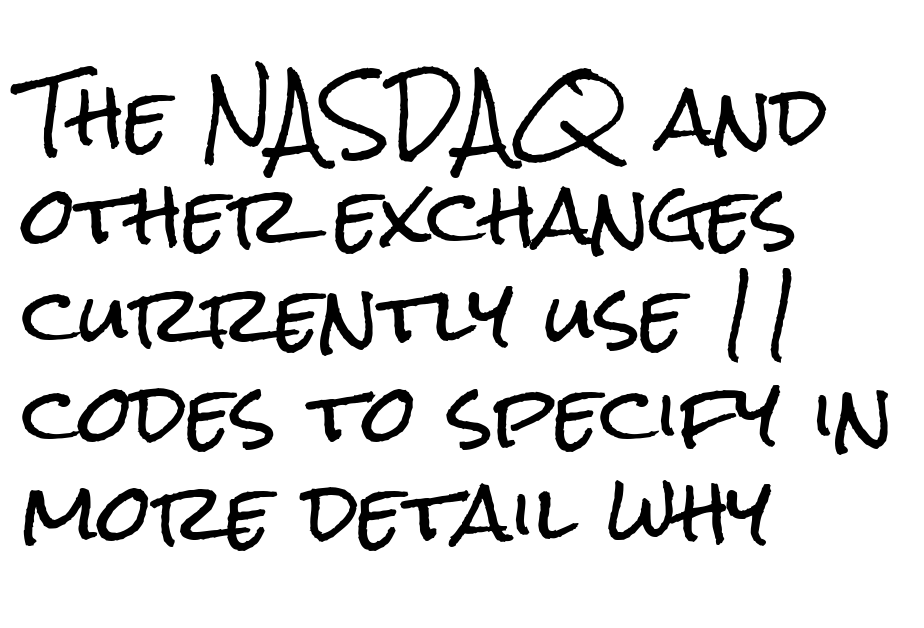
The image shows 78 px condensed sans-serif type, upright; set left-aligned, normal line spacing (1.27x), normal letter spacing, not underlined; low stroke contrast and a medium x-height.
